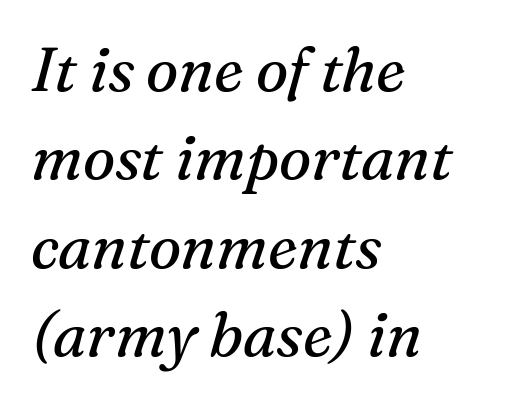
Q: Is the text bold? A: No.
Q: Is the text italic (slanted)? A: Yes, it leans right by about 16 degrees.
Q: Is the typeface a serif or a sans-serif typeface? A: Serif.
Q: Is the text underlined? A: No.
Q: How is the paragraph aligned? A: Left-aligned.
Q: Is the spacing between letters normal or unusually wide? A: Normal.
Q: Is the spacing between lines tight, normal or loose? A: Normal.
Q: Width (condensed, normal, or wide)? A: Normal.
Q: Stroke contrast? A: Medium.
Q: x-height? A: Medium.
Q: Monospaced? A: No.
